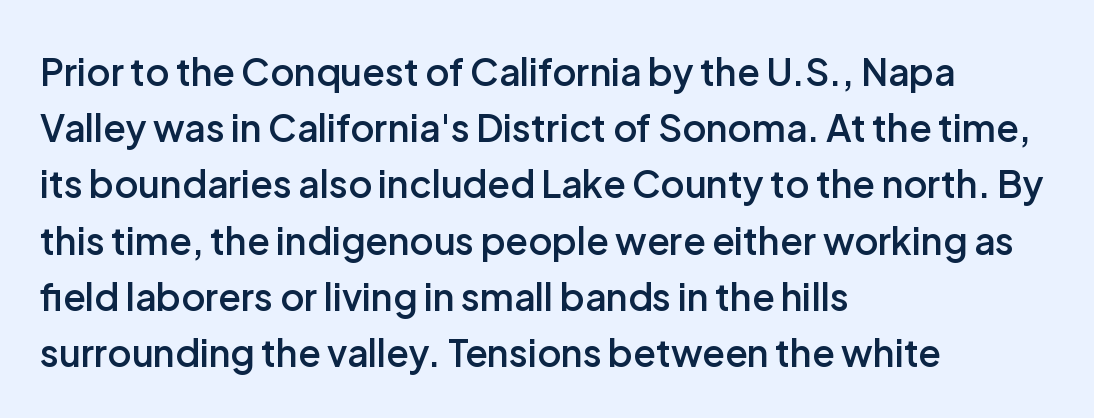
{"serif": "no", "italic": "no", "bold": "semi", "weight": "semibold", "width": "normal", "stroke_contrast": "low", "x_height": "medium", "monospaced": "no", "underline": "no", "align": "left", "line_spacing": "normal", "line_spacing_ratio": 1.52, "letter_spacing": "normal", "letter_spacing_em": 0.0, "glyph_px": 37}
